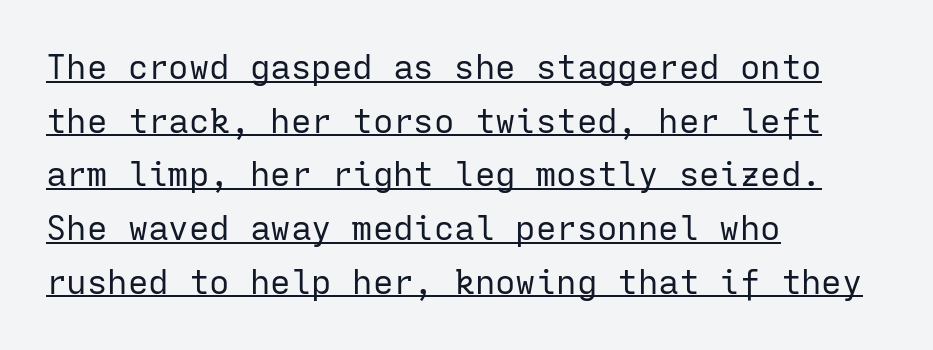
Q: Is the text bold? A: No.
Q: Is the text italic (slanted)? A: No, it is upright.
Q: Is the typeface a serif or a sans-serif typeface? A: Sans-serif.
Q: Is the text underlined? A: Yes.
Q: How is the paragraph aligned? A: Left-aligned.
Q: Is the spacing between letters normal or unusually wide? A: Normal.
Q: Is the spacing between lines tight, normal or loose? A: Normal.
Q: Width (condensed, normal, or wide)? A: Normal.
Q: Stroke contrast? A: Low.
Q: x-height? A: Medium.
Q: Monospaced? A: Yes.
